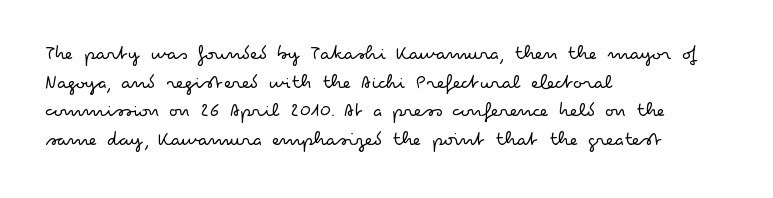
Q: Is the text bold? A: No.
Q: Is the text italic (slanted)? A: No, it is upright.
Q: Is the text underlined? A: No.
Q: How is the paragraph aligned? A: Left-aligned.
Q: Is the spacing between letters normal or unusually wide? A: Normal.
Q: Is the spacing between lines tight, normal or loose? A: Normal.
